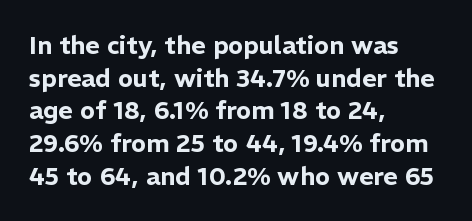
Q: Is the text italic (slanted)? A: No, it is upright.
Q: Is the text underlined? A: No.
Q: How is the paragraph aligned? A: Left-aligned.
Q: Is the spacing between letters normal or unusually wide? A: Normal.
Q: Is the spacing between lines tight, normal or loose? A: Normal.
